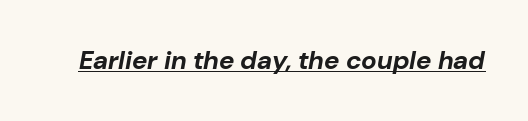
{"italic": "yes", "lean": "right", "slant_degrees": 10, "bold": "yes", "underline": "yes", "letter_spacing": "normal", "letter_spacing_em": 0.0, "glyph_px": 26}
